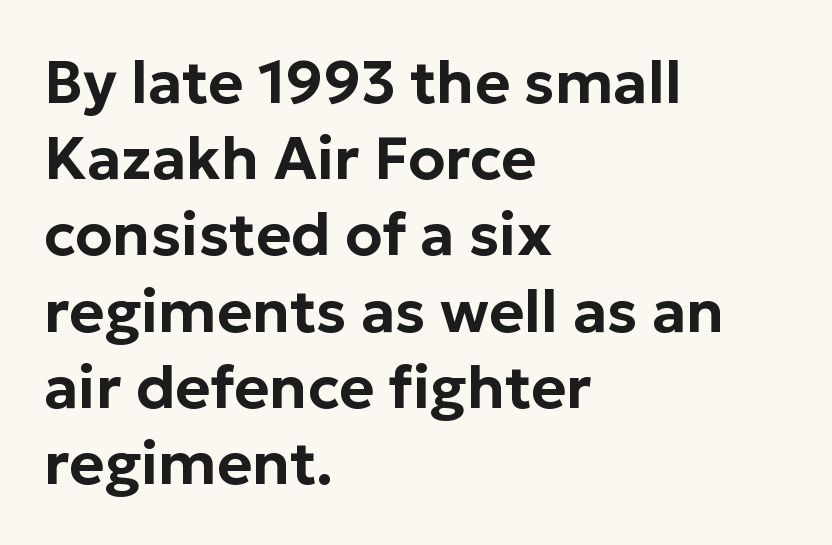
The letterforms sit shoulder to shoulder at normal distance. The font family rendered here belongs to the sans-serif group. Every row of glyphs begins at an identical x-position on the left. Think of a printed novel: that variable character pitch is what you see here.
